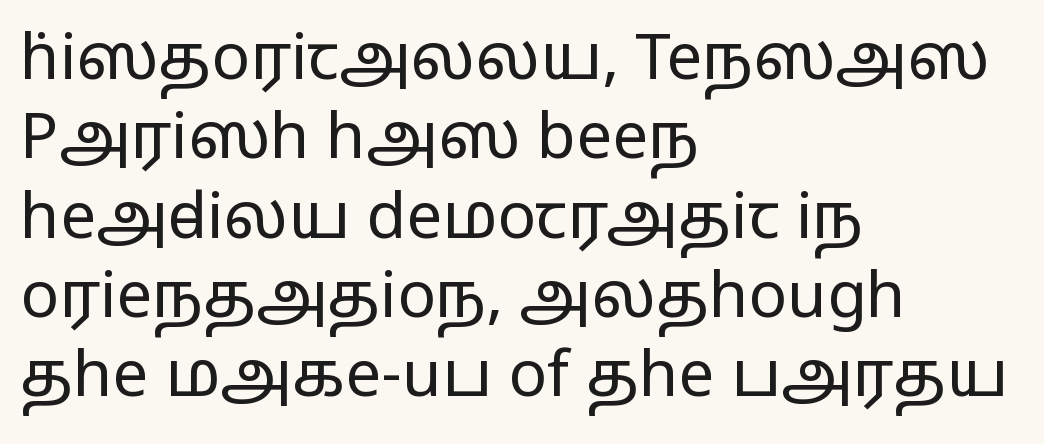
The image shows 64 px regular-weight, wide sans-serif type, upright; set left-aligned, line spacing 1.24x, normal letter spacing, not underlined; low stroke contrast and a medium x-height.
